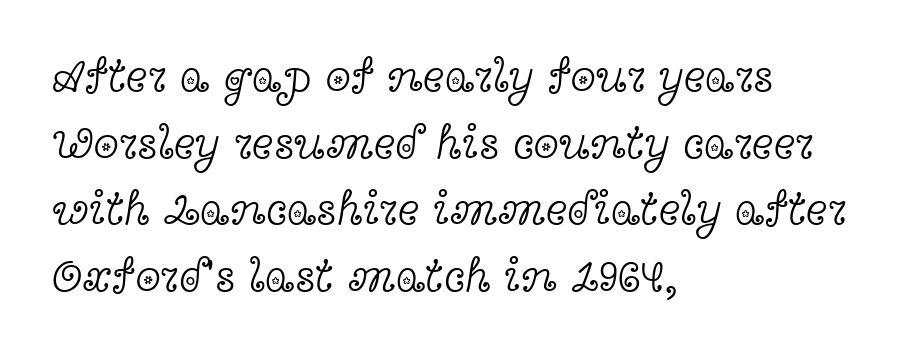
The image shows 46 px light, wide serif type; set left-aligned, normal line spacing (1.45x), normal letter spacing, not underlined; a medium x-height.
